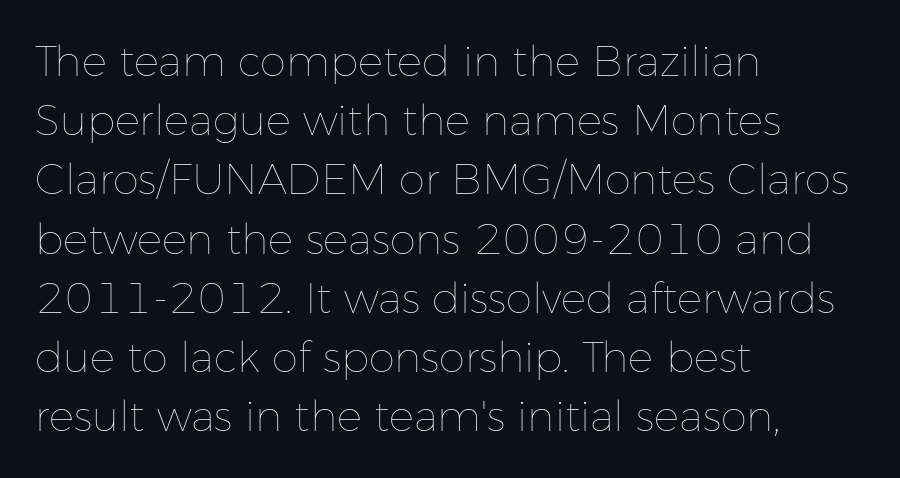
Q: Is the text bold? A: No.
Q: Is the text italic (slanted)? A: No, it is upright.
Q: Is the text underlined? A: No.
Q: How is the paragraph aligned? A: Left-aligned.
Q: Is the spacing between letters normal or unusually wide? A: Normal.
Q: Is the spacing between lines tight, normal or loose? A: Normal.
Q: Width (condensed, normal, or wide)? A: Normal.
Q: Stroke contrast? A: Low.
Q: x-height? A: Medium.
Q: Monospaced? A: No.
